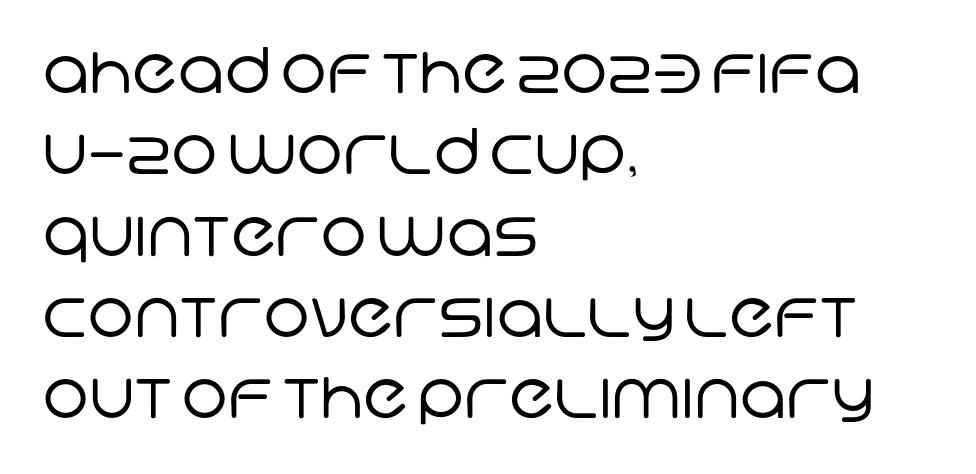
{"serif": "no", "bold": "no", "weight": "regular", "width": "normal", "stroke_contrast": "low", "x_height": "large", "monospaced": "no", "underline": "no", "align": "left", "line_spacing": "normal", "line_spacing_ratio": 1.29, "letter_spacing": "normal", "letter_spacing_em": 0.0, "glyph_px": 63}
